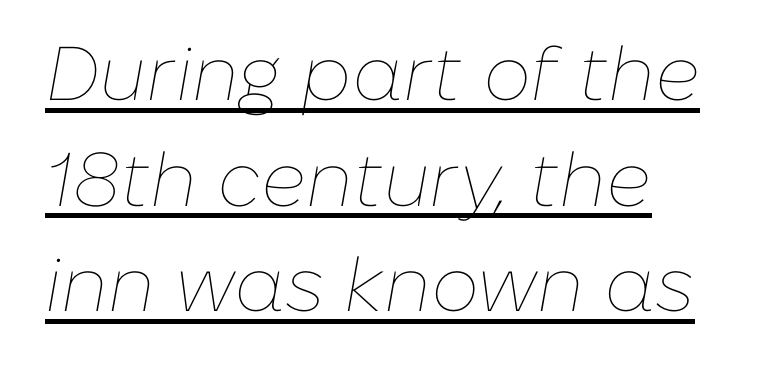
Q: Is the text bold? A: No.
Q: Is the text italic (slanted)? A: Yes, it leans right by about 10 degrees.
Q: Is the text underlined? A: Yes.
Q: Is the spacing between letters normal or unusually wide? A: Normal.
Q: Is the spacing between lines tight, normal or loose? A: Normal.
Q: Width (condensed, normal, or wide)? A: Normal.
Q: Stroke contrast? A: Low.
Q: x-height? A: Medium.
Q: Monospaced? A: No.
